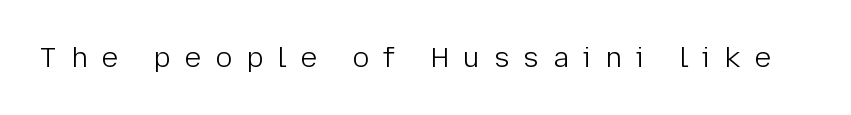
No extra ink here — the face is not bold. Think of a printed novel: that variable character pitch is what you see here. Upright lettering throughout. Nobody drew a line under any word here.
